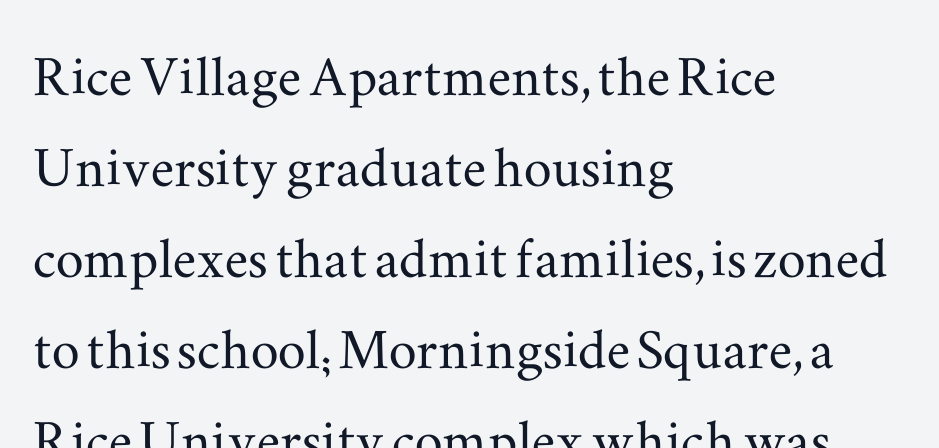
The rendering anchors every line to the left-hand side. Check where the strokes stop: tiny serifs finish them off. Short note: letters normally spaced. These lines are rendered in a variable-pitch font. Honestly, there is no underline to notice here at all.
